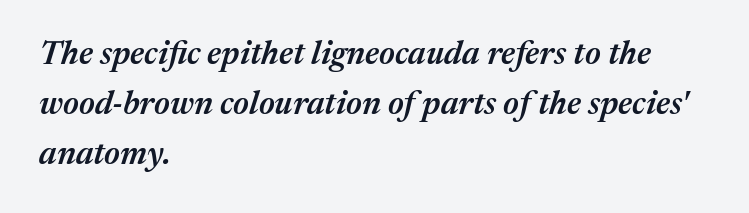
The image shows 33 px semibold type, italic (leaning right); set left-aligned, normal line spacing (1.52x), normal letter spacing, not underlined; medium stroke contrast and a medium x-height.
